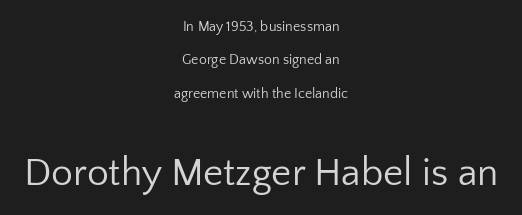
The lines are quadded center. The later block is typeset at a bigger size than the earlier block. Is this a heavy cut? Hardly; it is regular or lighter. Ascenders rise straight up at ninety degrees.
